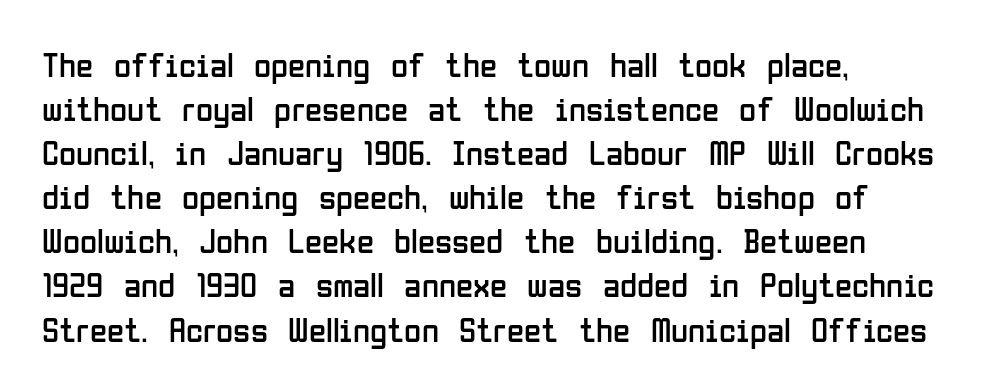
{"serif": "no", "italic": "no", "bold": "no", "weight": "regular", "width": "condensed", "stroke_contrast": "low", "x_height": "medium", "monospaced": "no", "underline": "no", "align": "left", "line_spacing": "normal", "line_spacing_ratio": 1.26, "letter_spacing": "normal", "letter_spacing_em": 0.0, "glyph_px": 35}
